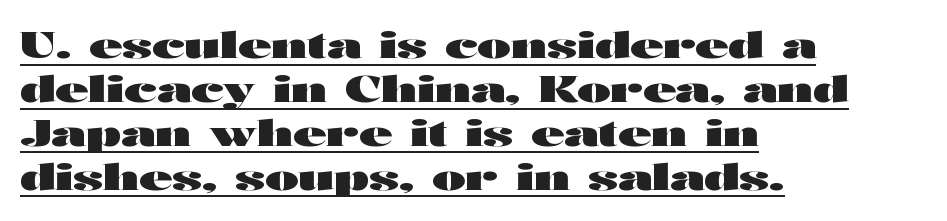
{"italic": "no", "bold": "yes", "weight": "heavy", "width": "wide", "stroke_contrast": "high", "x_height": "medium", "monospaced": "no", "underline": "yes", "align": "left", "line_spacing_ratio": 1.22, "letter_spacing": "normal", "letter_spacing_em": 0.0, "glyph_px": 36}
